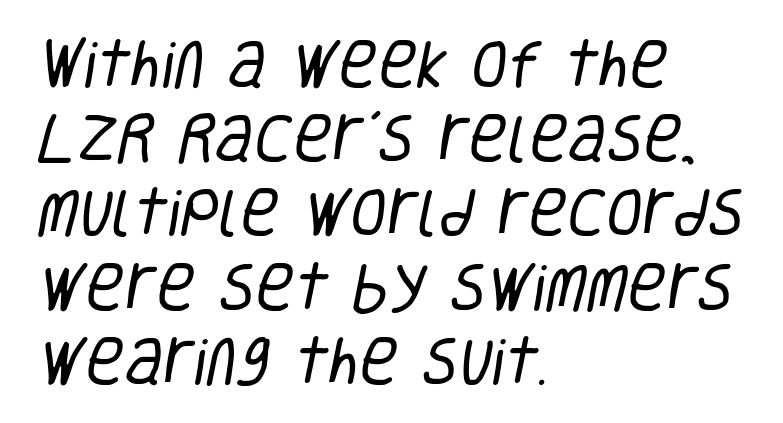
You could call the tracking neutral — neither tight nor loose. The type family on display is of the sans-serif kind. Every row of glyphs begins at an identical x-position on the left. The passage shown is not bold in any degree. Character widths vary here, with narrow letters taking less room than wide ones.
